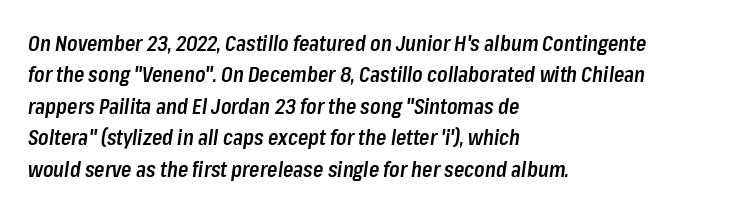
Q: Is the text bold? A: Semi-bold.
Q: Is the text italic (slanted)? A: Yes, it leans right by about 8 degrees.
Q: Is the text underlined? A: No.
Q: How is the paragraph aligned? A: Left-aligned.
Q: Is the spacing between letters normal or unusually wide? A: Normal.
Q: Is the spacing between lines tight, normal or loose? A: Normal.
